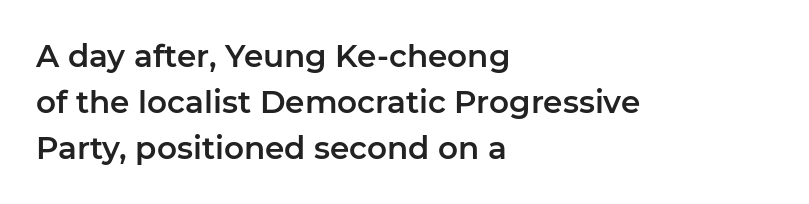
{"serif": "no", "italic": "no", "width": "normal", "stroke_contrast": "low", "x_height": "medium", "monospaced": "no", "underline": "no", "align": "left", "line_spacing": "normal", "line_spacing_ratio": 1.49, "letter_spacing": "normal", "letter_spacing_em": 0.0, "glyph_px": 31}
